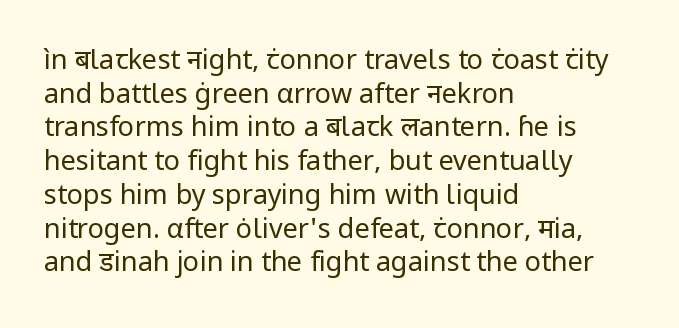
Whoever set this chose a conventional vertical rhythm. Each stroke keeps to a modest, everyday thickness or less. Is there any slant? The stems are plumb. Any mark beneath the type? The region is blank. Horizontal alignment here is leftward, the default for most running prose.
